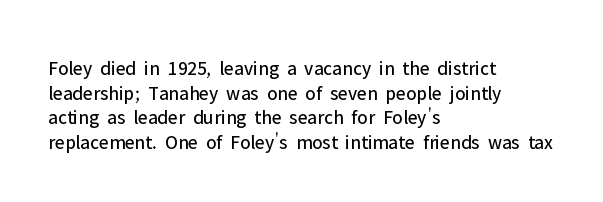
Q: Is the text bold? A: No.
Q: Is the text italic (slanted)? A: No, it is upright.
Q: Is the text underlined? A: No.
Q: How is the paragraph aligned? A: Left-aligned.
Q: Is the spacing between letters normal or unusually wide? A: Normal.
